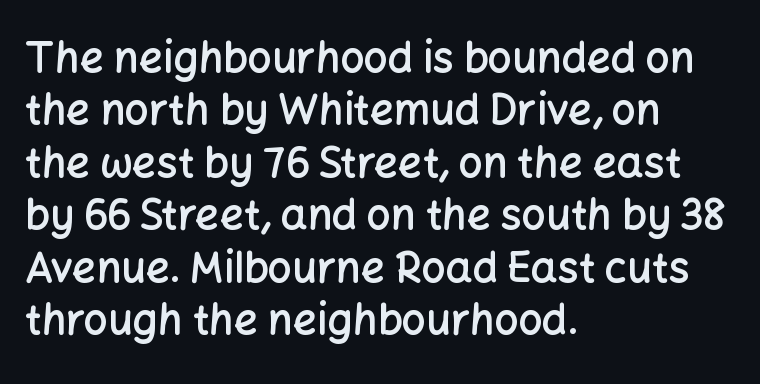
Q: Is the text bold? A: Semi-bold.
Q: Is the text italic (slanted)? A: No, it is upright.
Q: Is the typeface a serif or a sans-serif typeface? A: Sans-serif.
Q: Is the text underlined? A: No.
Q: How is the paragraph aligned? A: Left-aligned.
Q: Is the spacing between letters normal or unusually wide? A: Normal.
Q: Is the spacing between lines tight, normal or loose? A: Normal.
Q: Width (condensed, normal, or wide)? A: Normal.
Q: Stroke contrast? A: Low.
Q: x-height? A: Medium.
Q: Monospaced? A: No.
